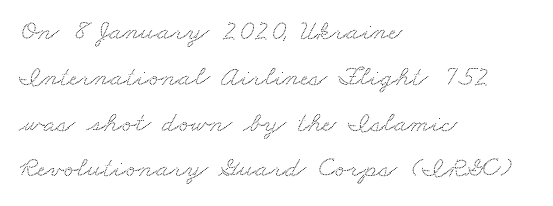
One glance says typical: line gaps are just what's usual. The passage shown is typeset with a serif family. Descender tails drop into unmarked territory. Teacher's note: observe the even left margin — that is flush-left alignment.
